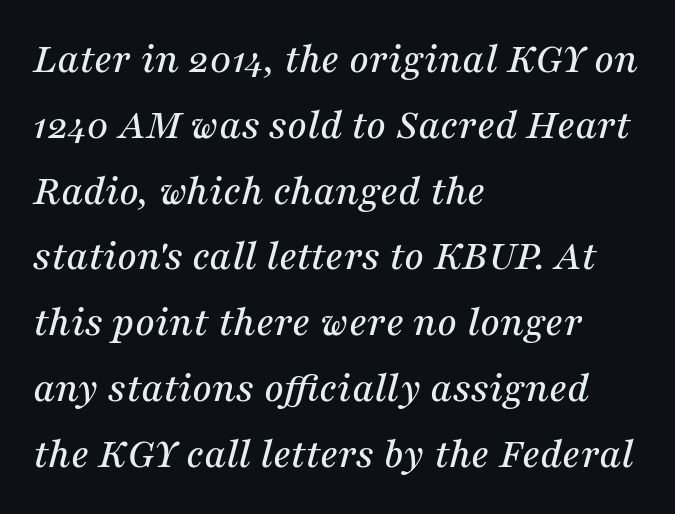
Q: Is the text italic (slanted)? A: Yes, it leans right by about 16 degrees.
Q: Is the typeface a serif or a sans-serif typeface? A: Serif.
Q: Is the text underlined? A: No.
Q: How is the paragraph aligned? A: Left-aligned.
Q: Is the spacing between letters normal or unusually wide? A: Normal.
Q: Is the spacing between lines tight, normal or loose? A: Normal.
Q: Width (condensed, normal, or wide)? A: Normal.
Q: Stroke contrast? A: Medium.
Q: x-height? A: Medium.
Q: Monospaced? A: No.
